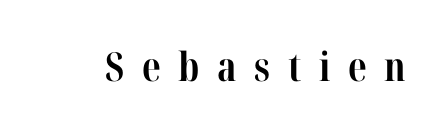
The image shows 40 px bold, condensed serif type, upright; set unusually wide letter spacing (+0.44 em), not underlined; high stroke contrast and a medium x-height.
